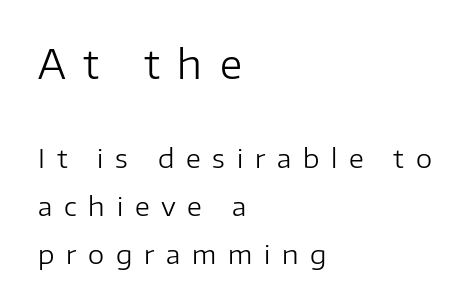
Q: Is the text bold? A: No.
Q: Is the text italic (slanted)? A: No, it is upright.
Q: Is the typeface a serif or a sans-serif typeface? A: Sans-serif.
Q: Is the text underlined? A: No.
Q: How is the paragraph aligned? A: Left-aligned.
Q: Is the spacing between letters normal or unusually wide? A: Unusually wide.
Q: Which block of text is set in a larger size, the first (top) or the second (bottom)? A: The first (top) one.
Q: Width (condensed, normal, or wide)? A: Normal.
Q: Stroke contrast? A: Low.
Q: x-height? A: Medium.
Q: Monospaced? A: No.
